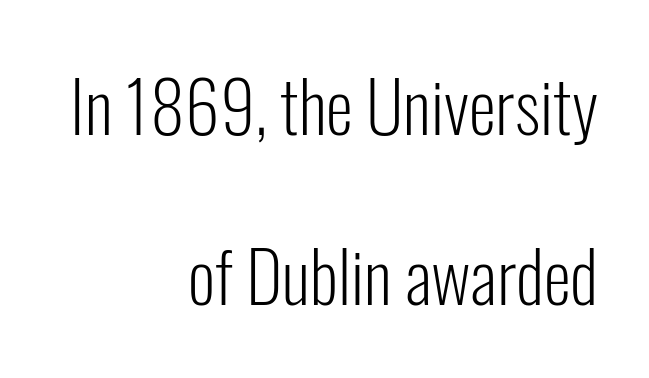
{"serif": "no", "italic": "no", "bold": "no", "weight": "light", "width": "condensed", "stroke_contrast": "low", "x_height": "medium", "monospaced": "no", "underline": "no", "align": "right", "line_spacing": "loose", "line_spacing_ratio": 2.43, "letter_spacing": "normal", "letter_spacing_em": 0.0, "glyph_px": 70}
